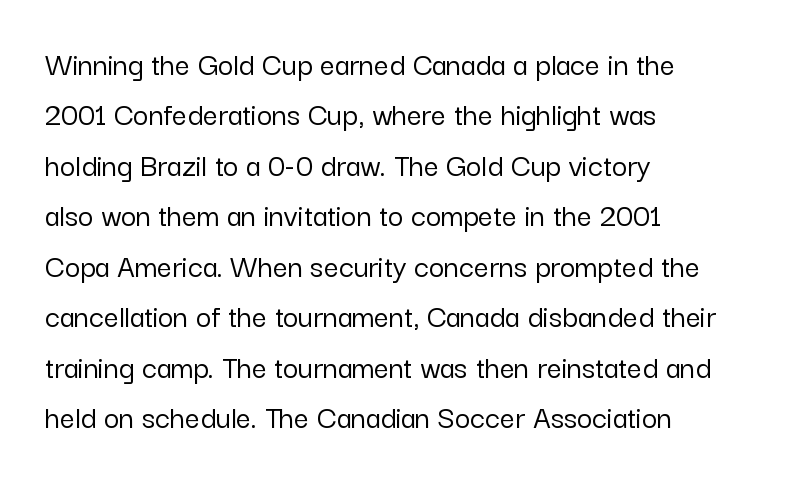
The rendering uses natural spacing where letterforms have individual widths. Honestly, there is no underline to notice here at all. Tracking here is standard; glyphs follow each other at the usual distance. The lettering stays uniformly vertical, giving the passage a roman look. Is there much room between lines? A standard amount, neither cramped nor airy. The lines in this sample share a left origin and differ only in where they stop.
